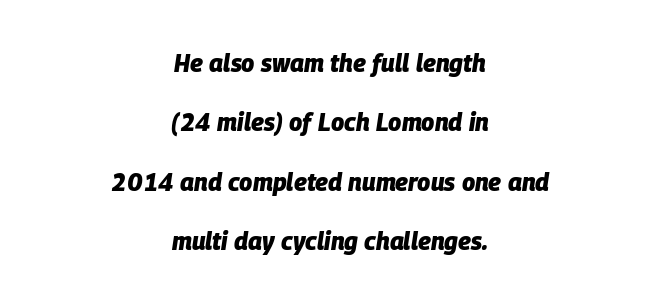
{"italic": "yes", "lean": "right", "slant_degrees": 9, "bold": "yes", "underline": "no", "align": "center", "line_spacing": "loose", "line_spacing_ratio": 2.47, "letter_spacing": "normal", "letter_spacing_em": 0.0, "glyph_px": 24}
